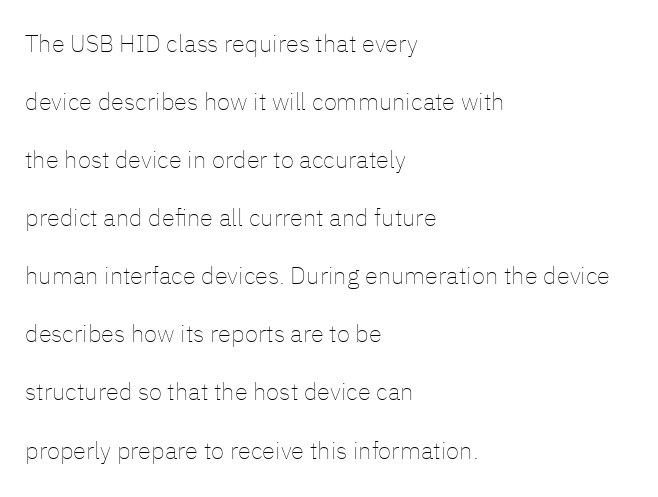
The image shows 24 px text type, upright; set left-aligned, loose line spacing (2.42x), normal letter spacing, not underlined.
